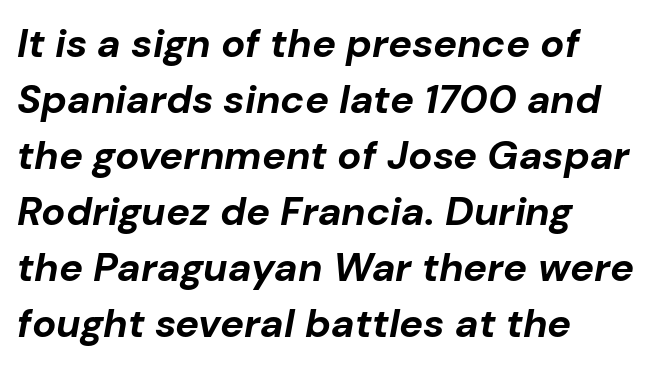
{"italic": "yes", "lean": "right", "slant_degrees": 10, "bold": "yes", "weight": "bold", "width": "normal", "stroke_contrast": "low", "x_height": "medium", "monospaced": "no", "underline": "no", "align": "left", "line_spacing": "normal", "line_spacing_ratio": 1.4, "letter_spacing": "normal", "letter_spacing_em": 0.0, "glyph_px": 40}
